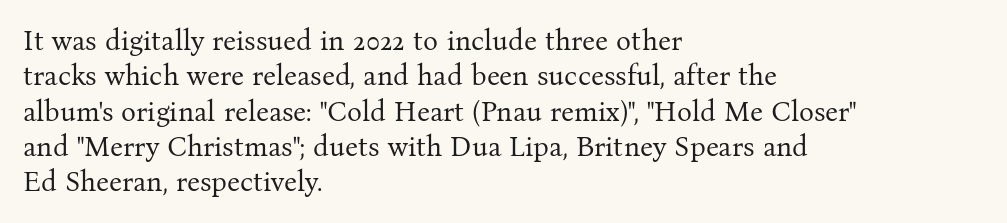
Q: Is the text bold? A: No.
Q: Is the text italic (slanted)? A: No, it is upright.
Q: Is the typeface a serif or a sans-serif typeface? A: Serif.
Q: Is the text underlined? A: No.
Q: How is the paragraph aligned? A: Left-aligned.
Q: Is the spacing between letters normal or unusually wide? A: Normal.
Q: Is the spacing between lines tight, normal or loose? A: Normal.
Q: Width (condensed, normal, or wide)? A: Normal.
Q: Stroke contrast? A: Medium.
Q: x-height? A: Medium.
Q: Monospaced? A: No.
